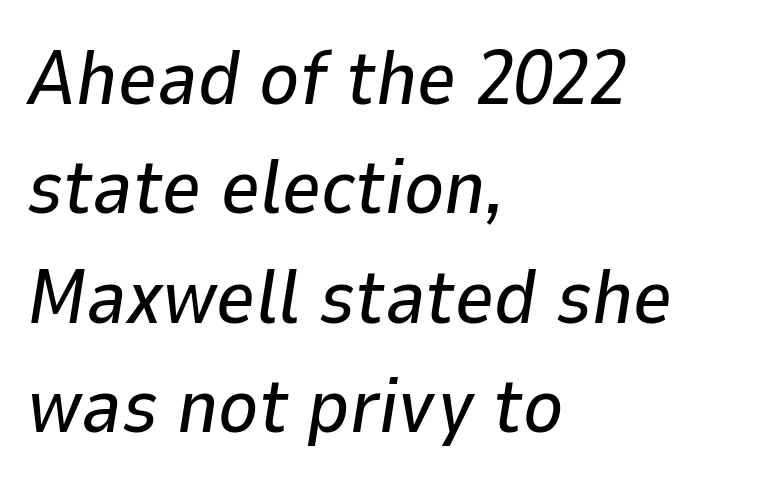
Q: Is the text italic (slanted)? A: Yes, it leans right by about 9 degrees.
Q: Is the text underlined? A: No.
Q: How is the paragraph aligned? A: Left-aligned.
Q: Is the spacing between letters normal or unusually wide? A: Normal.
Q: Is the spacing between lines tight, normal or loose? A: Normal.
Q: Width (condensed, normal, or wide)? A: Normal.
Q: Stroke contrast? A: Low.
Q: x-height? A: Medium.
Q: Monospaced? A: No.
